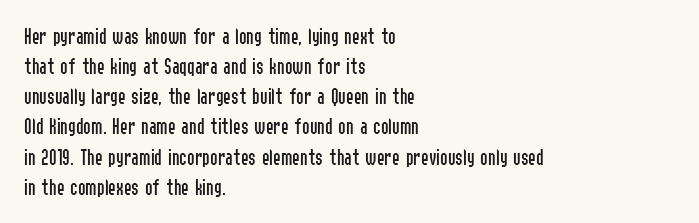
{"italic": "no", "bold": "no", "underline": "no", "align": "left", "line_spacing": "normal", "line_spacing_ratio": 1.31, "letter_spacing": "normal", "letter_spacing_em": 0.0, "glyph_px": 23}
